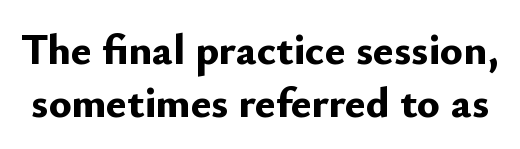
The strip under each line holds only bare page. Compared with typical body copy, the letter spacing here is the same. Serifs: no, the terminals of the letterforms are clean. A typesetter would mark this as roman, not italic. A full-strength bold gives these letters their thick strokes. Proportional: the letters do not fall into vertical columns.
